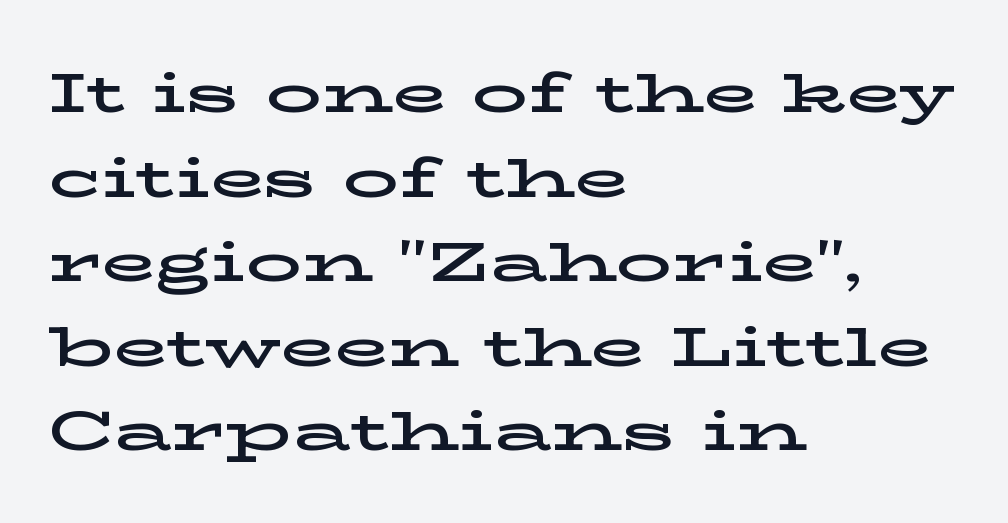
The image shows 56 px wide serif type, upright; set left-aligned, normal line spacing (1.51x), normal letter spacing, not underlined; low stroke contrast and a medium x-height.
